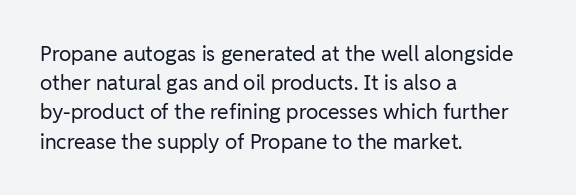
{"italic": "no", "bold": "no", "underline": "no", "align": "left", "line_spacing": "normal", "line_spacing_ratio": 1.39, "letter_spacing": "normal", "letter_spacing_em": 0.0, "glyph_px": 21}
